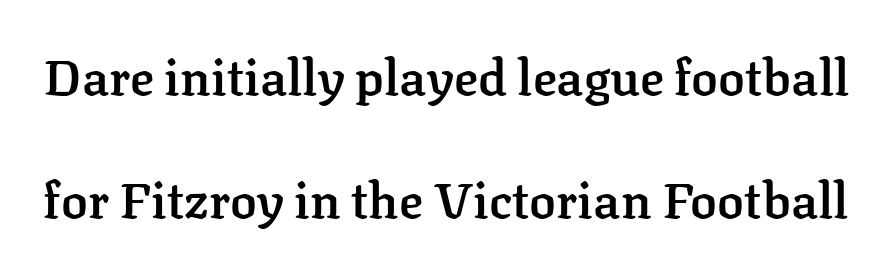
{"serif": "yes", "italic": "no", "bold": "semi", "weight": "semibold", "width": "normal", "stroke_contrast": "low", "x_height": "medium", "monospaced": "no", "underline": "no", "line_spacing": "loose", "line_spacing_ratio": 2.47, "letter_spacing": "normal", "letter_spacing_em": 0.0, "glyph_px": 50}
